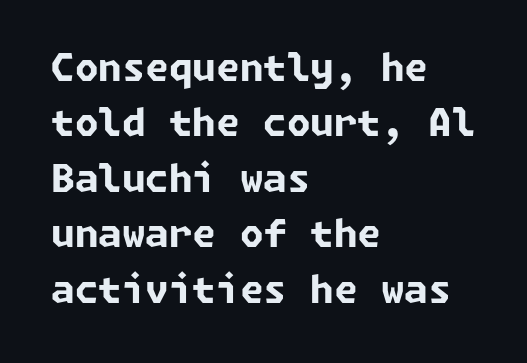
{"serif": "no", "bold": "yes", "weight": "bold", "width": "normal", "stroke_contrast": "low", "x_height": "medium", "underline": "no", "align": "left", "line_spacing": "normal", "line_spacing_ratio": 1.46, "letter_spacing": "normal", "letter_spacing_em": 0.0, "glyph_px": 38}
